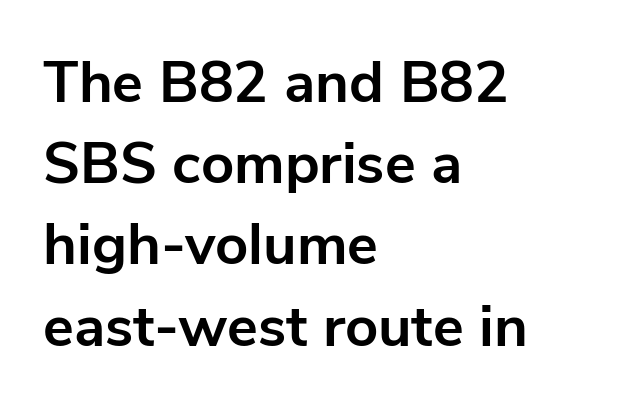
The image shows 58 px bold sans-serif type, upright; set left-aligned, normal line spacing (1.4x), normal letter spacing, not underlined; low stroke contrast and a medium x-height.
